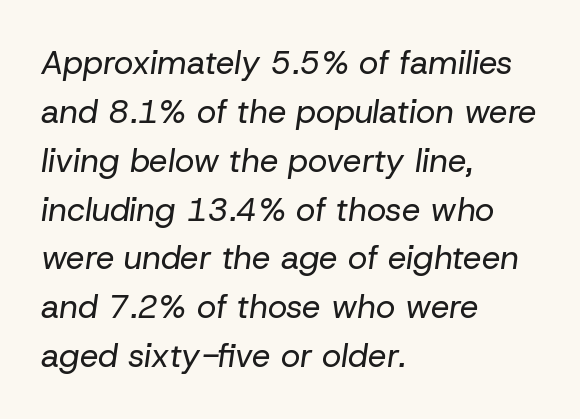
The tracking reads as untouched default to a designer's eye. The glyphs look as if they've been sheared to an angle. Here the designer chose a conventional face with non-uniform glyph widths. The words here are not underlined. The designer left line spacing at the default. Short and long lines alike share a common starting point at left.
